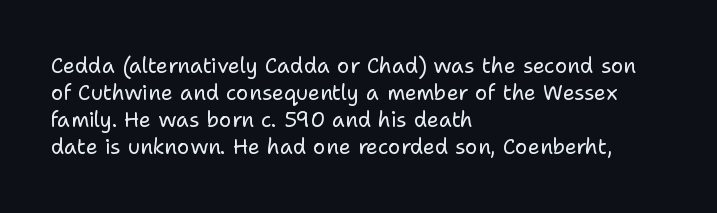
Q: Is the text bold? A: No.
Q: Is the text italic (slanted)? A: No, it is upright.
Q: Is the text underlined? A: No.
Q: How is the paragraph aligned? A: Left-aligned.
Q: Is the spacing between letters normal or unusually wide? A: Normal.
Q: Is the spacing between lines tight, normal or loose? A: Normal.
